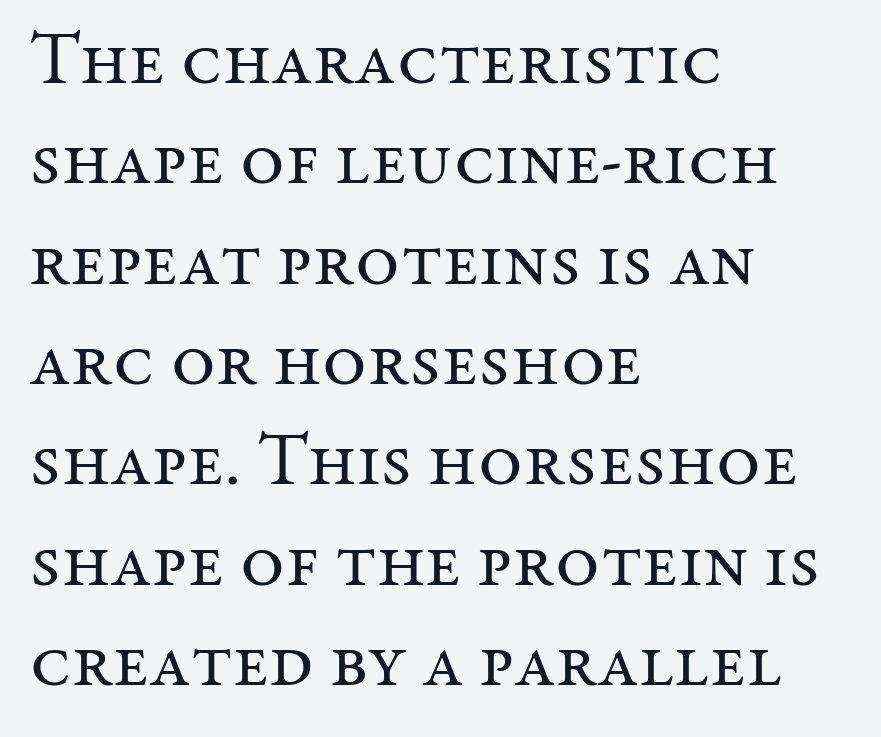
The image shows 76 px regular-weight serif type, upright; set left-aligned, normal line spacing (1.32x), normal letter spacing, not underlined; medium stroke contrast and a medium x-height.
